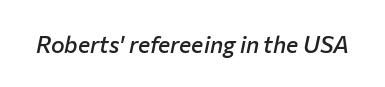
Caption: semibold face, moderately heavy strokes. Clear beneath every line of the passage. This sample uses plain, unmodified letter spacing. Does the lettering tilt? It does — this is italic.
